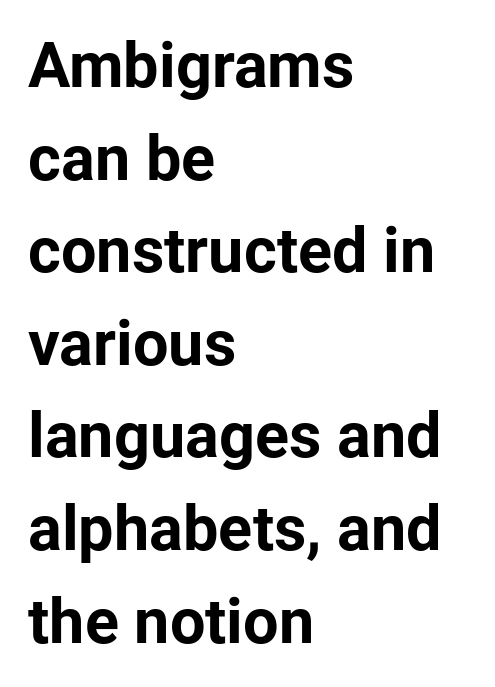
Does the leading feel generous? No, just average. The lettering stays uniformly vertical, giving the passage a roman look. Spacing verdict: proportional, widths tailored to each character. The typeface chosen for these lines omits serifs. The typesetter chose a ragged-right arrangement here. Compared with typical body copy, the letter spacing here is the same.
